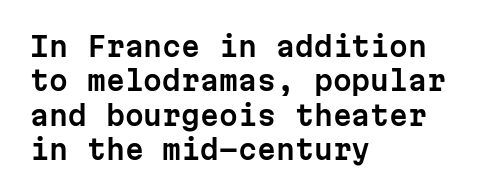
Q: Is the text italic (slanted)? A: No, it is upright.
Q: Is the text underlined? A: No.
Q: How is the paragraph aligned? A: Left-aligned.
Q: Is the spacing between letters normal or unusually wide? A: Normal.
Q: Is the spacing between lines tight, normal or loose? A: Normal.
